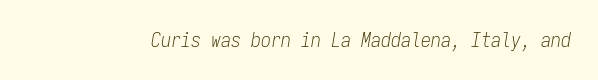
{"italic": "yes", "lean": "right", "slant_degrees": 9, "bold": "no", "underline": "no", "letter_spacing": "normal", "letter_spacing_em": 0.0, "glyph_px": 20}
